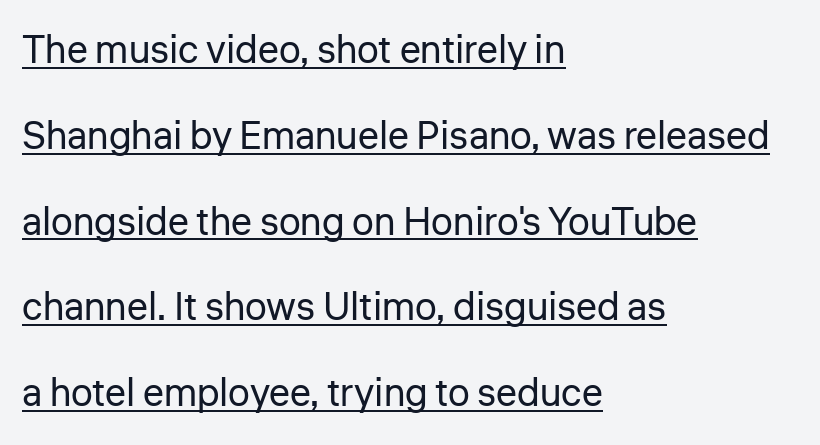
The face used here appears with an underline applied. The vertical gap from one line to the next is large. This is roman type, the default non-slanted kind. Each letter's strokes conclude bluntly, with no projecting serifs.
